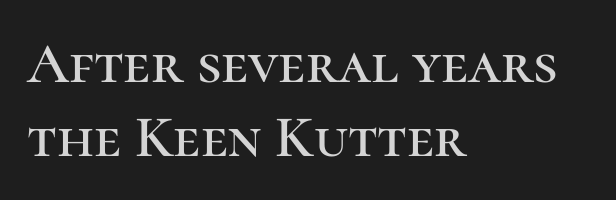
The image shows 59 px serif type, upright; set left-aligned, normal line spacing (1.25x), normal letter spacing, not underlined; high stroke contrast and a medium x-height.
